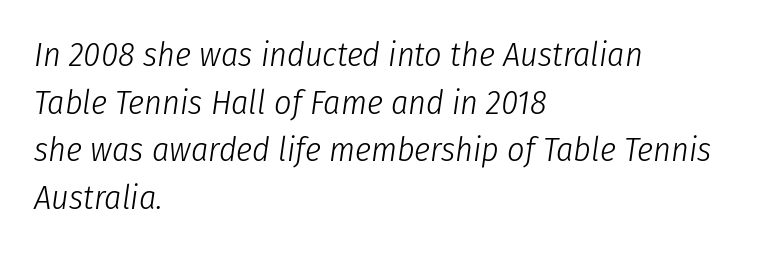
The image shows 34 px light, condensed type, italic (leaning right); set left-aligned, normal line spacing (1.4x), normal letter spacing, not underlined; low stroke contrast and a medium x-height.
